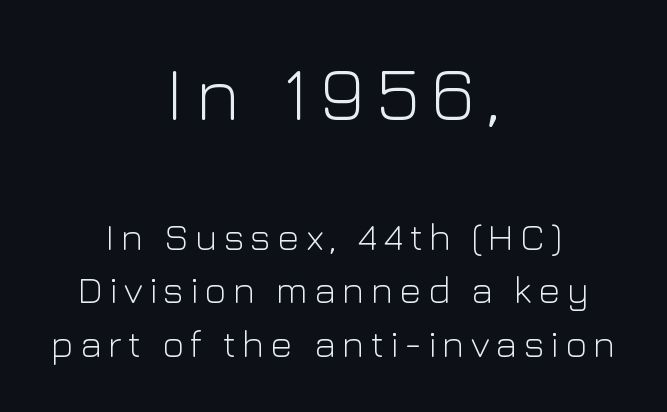
The letters look calm and open, with moderate or lighter stems. The earlier block is typeset at a bigger size than the later block. Typeset on center — no edge is straight. Quick note: underline off. I'd call this a sans setting — the letters go barefoot.
